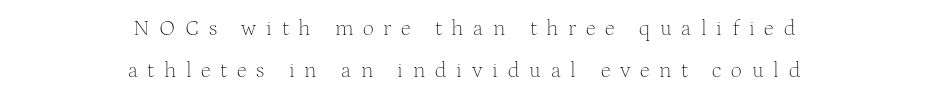
{"italic": "no", "bold": "no", "underline": "no", "align": "center", "line_spacing_ratio": 1.89, "letter_spacing": "wide", "letter_spacing_em": 0.44, "glyph_px": 22}
